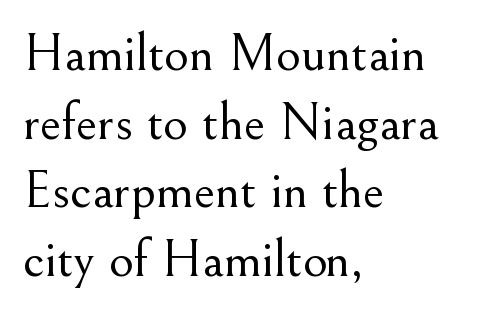
{"serif": "yes", "italic": "no", "bold": "no", "weight": "light", "width": "normal", "stroke_contrast": "medium", "x_height": "small", "monospaced": "no", "underline": "no", "align": "left", "line_spacing": "normal", "line_spacing_ratio": 1.27, "letter_spacing": "normal", "letter_spacing_em": 0.0, "glyph_px": 54}
